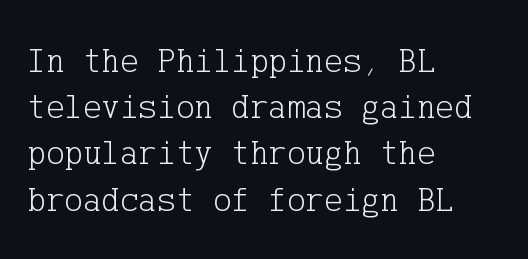
Q: Is the text bold? A: No.
Q: Is the text italic (slanted)? A: No, it is upright.
Q: Is the typeface a serif or a sans-serif typeface? A: Serif.
Q: Is the text underlined? A: No.
Q: How is the paragraph aligned? A: Left-aligned.
Q: Is the spacing between letters normal or unusually wide? A: Normal.
Q: Is the spacing between lines tight, normal or loose? A: Normal.
Q: Width (condensed, normal, or wide)? A: Normal.
Q: Stroke contrast? A: Low.
Q: x-height? A: Medium.
